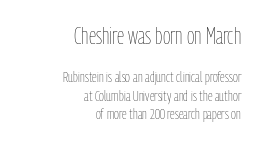
The image shows 23 px text type, upright; set right-aligned, line spacing 1.22x, normal letter spacing, not underlined; the first (top) block is 1.53x larger.
